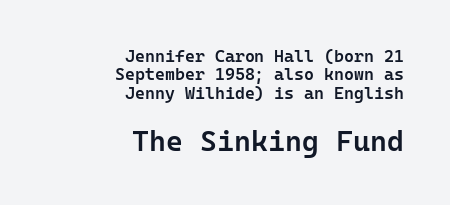
Q: Is the text bold? A: Semi-bold.
Q: Is the text italic (slanted)? A: No, it is upright.
Q: Is the typeface a serif or a sans-serif typeface? A: Sans-serif.
Q: Is the text underlined? A: No.
Q: How is the paragraph aligned? A: Right-aligned.
Q: Is the spacing between letters normal or unusually wide? A: Normal.
Q: Is the spacing between lines tight, normal or loose? A: Tight.
Q: Which block of text is set in a larger size, the first (top) or the second (bottom)? A: The second (bottom) one.
Q: Width (condensed, normal, or wide)? A: Normal.
Q: Stroke contrast? A: Low.
Q: x-height? A: Medium.
Q: Monospaced? A: Yes.
